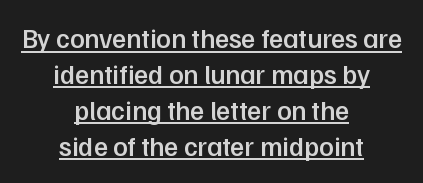
The image shows 27 px text type, upright; set centered, normal line spacing (1.33x), normal letter spacing, underlined.
